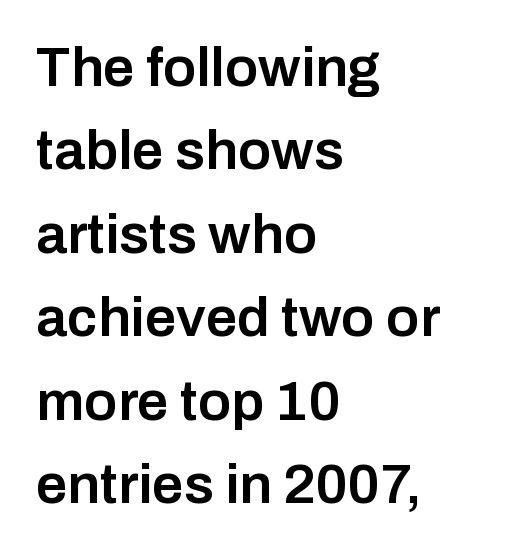
{"serif": "no", "italic": "no", "bold": "semi", "weight": "semibold", "width": "normal", "stroke_contrast": "low", "x_height": "medium", "monospaced": "no", "underline": "no", "align": "left", "line_spacing": "normal", "line_spacing_ratio": 1.49, "letter_spacing": "normal", "letter_spacing_em": 0.0, "glyph_px": 56}
